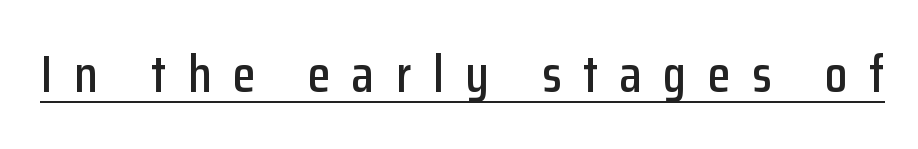
Q: Is the text italic (slanted)? A: No, it is upright.
Q: Is the typeface a serif or a sans-serif typeface? A: Sans-serif.
Q: Is the text underlined? A: Yes.
Q: Is the spacing between letters normal or unusually wide? A: Unusually wide.
Q: Width (condensed, normal, or wide)? A: Condensed.
Q: Stroke contrast? A: Low.
Q: x-height? A: Medium.
Q: Monospaced? A: No.
